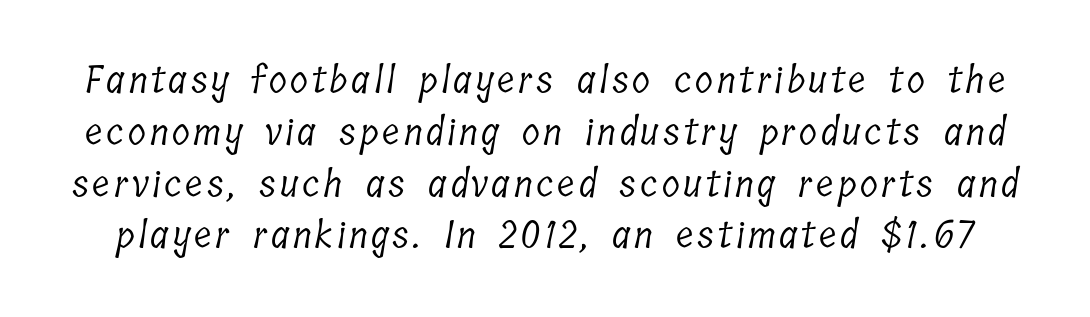
The image shows 37 px light, condensed serif type; set normal line spacing (1.4x), not underlined; low stroke contrast and a medium x-height.
